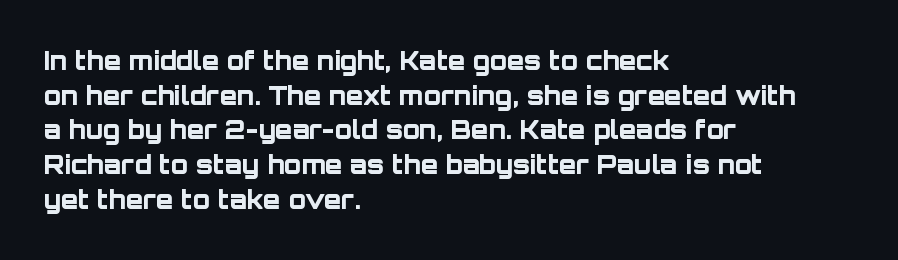
The type sits square on the baseline with zero lean. Summary of weight: heavy, a full bold. Rule under the text: the space is simply empty. Is the letter spacing exaggerated? No — it looks like the ordinary default.
